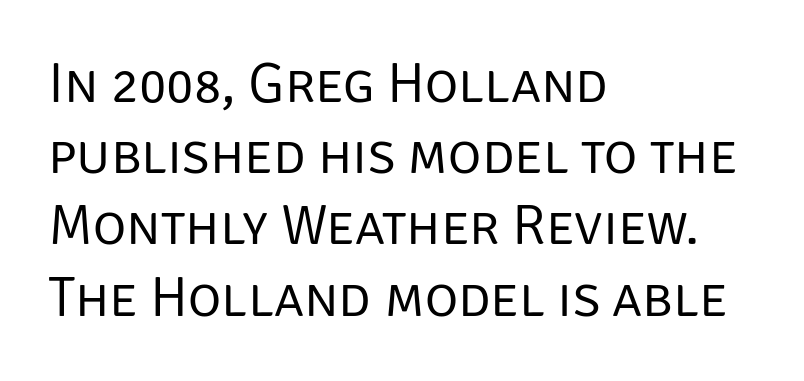
{"serif": "no", "italic": "no", "bold": "no", "weight": "regular", "width": "normal", "stroke_contrast": "low", "x_height": "large", "monospaced": "no", "underline": "no", "align": "left", "line_spacing": "normal", "line_spacing_ratio": 1.25, "letter_spacing": "normal", "letter_spacing_em": 0.0, "glyph_px": 57}
